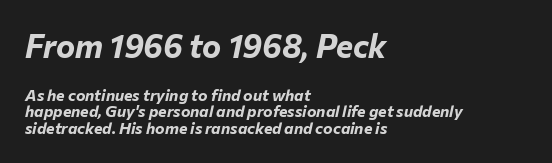
Yep, that's italic — everything's leaning. Teacher's note: observe the even left margin — that is flush-left alignment. Cramped leading. The face used here appears at its bigger size in the upper chunk. Typographic density is high because the face is bold. Between one letter and the next there's only the usual sliver of space.
